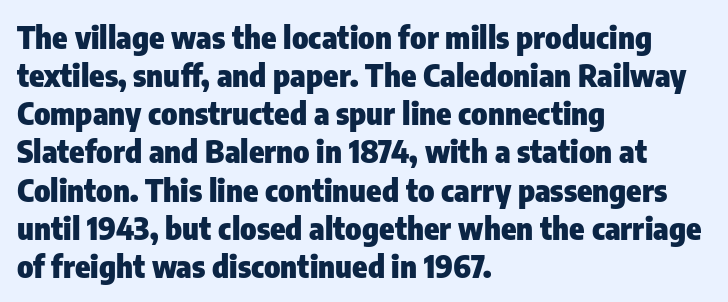
Q: Is the text bold? A: Yes.
Q: Is the text italic (slanted)? A: No, it is upright.
Q: Is the typeface a serif or a sans-serif typeface? A: Sans-serif.
Q: Is the text underlined? A: No.
Q: How is the paragraph aligned? A: Left-aligned.
Q: Is the spacing between letters normal or unusually wide? A: Normal.
Q: Width (condensed, normal, or wide)? A: Condensed.
Q: Stroke contrast? A: Low.
Q: x-height? A: Medium.
Q: Monospaced? A: No.
